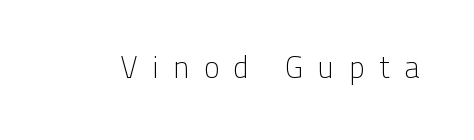
{"serif": "no", "italic": "no", "bold": "no", "weight": "light", "width": "normal", "stroke_contrast": "low", "x_height": "medium", "monospaced": "no", "underline": "no", "letter_spacing": "wide", "letter_spacing_em": 0.44, "glyph_px": 31}
